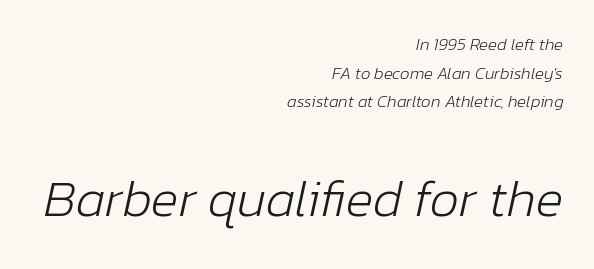
{"italic": "yes", "lean": "right", "slant_degrees": 12, "bold": "no", "weight": "light", "width": "normal", "stroke_contrast": "low", "x_height": "medium", "monospaced": "no", "underline": "no", "align": "right", "line_spacing": "normal", "line_spacing_ratio": 1.68, "letter_spacing": "normal", "letter_spacing_em": 0.0, "larger_block": "second", "size_ratio": 3.06, "glyph_px": 52}
